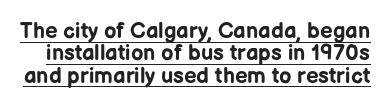
{"italic": "no", "bold": "yes", "underline": "yes", "line_spacing": "tight", "line_spacing_ratio": 1.02, "letter_spacing": "normal", "letter_spacing_em": 0.0, "glyph_px": 22}
